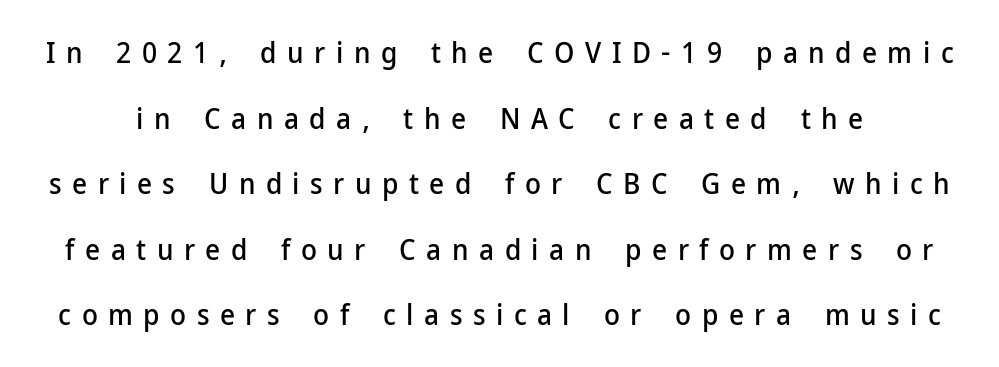
The image shows 29 px sans-serif type, upright; set loose line spacing (2.26x), unusually wide letter spacing (+0.36 em), not underlined; low stroke contrast and a medium x-height.
